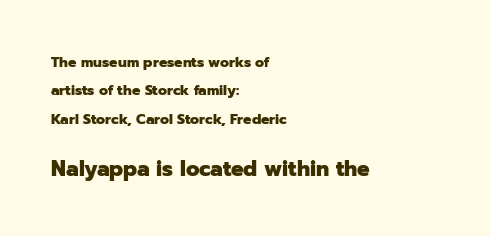
{"italic": "no", "bold": "yes", "underline": "no", "align": "left", "line_spacing": "loose", "line_spacing_ratio": 2.02, "letter_spacing": "normal", "letter_spacing_em": 0.0, "larger_block": "second", "size_ratio": 1.5, "glyph_px": 21}
